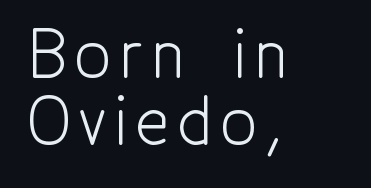
The image shows 64 px light, condensed sans-serif type, upright; set left-aligned, tight line spacing (1.04x), not underlined; a medium x-height.
